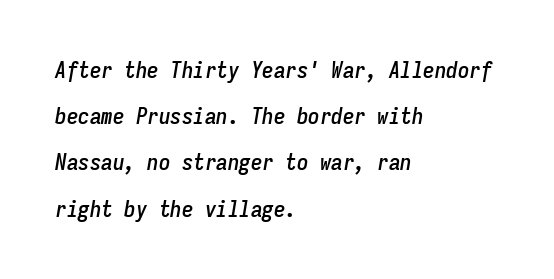
{"italic": "yes", "lean": "right", "slant_degrees": 9, "underline": "no", "align": "left", "line_spacing": "loose", "line_spacing_ratio": 2.01, "letter_spacing": "normal", "letter_spacing_em": 0.0, "glyph_px": 23}
